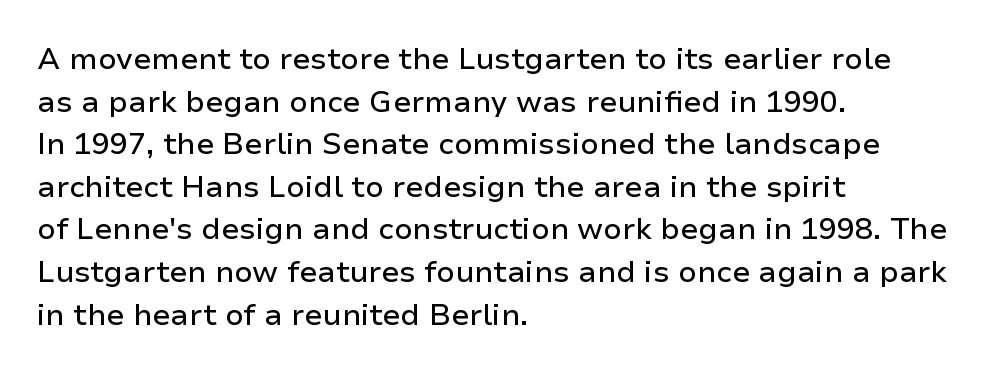
{"serif": "no", "italic": "no", "width": "normal", "stroke_contrast": "low", "x_height": "medium", "monospaced": "no", "underline": "no", "align": "left", "line_spacing": "normal", "line_spacing_ratio": 1.42, "letter_spacing": "normal", "letter_spacing_em": 0.0, "glyph_px": 30}
